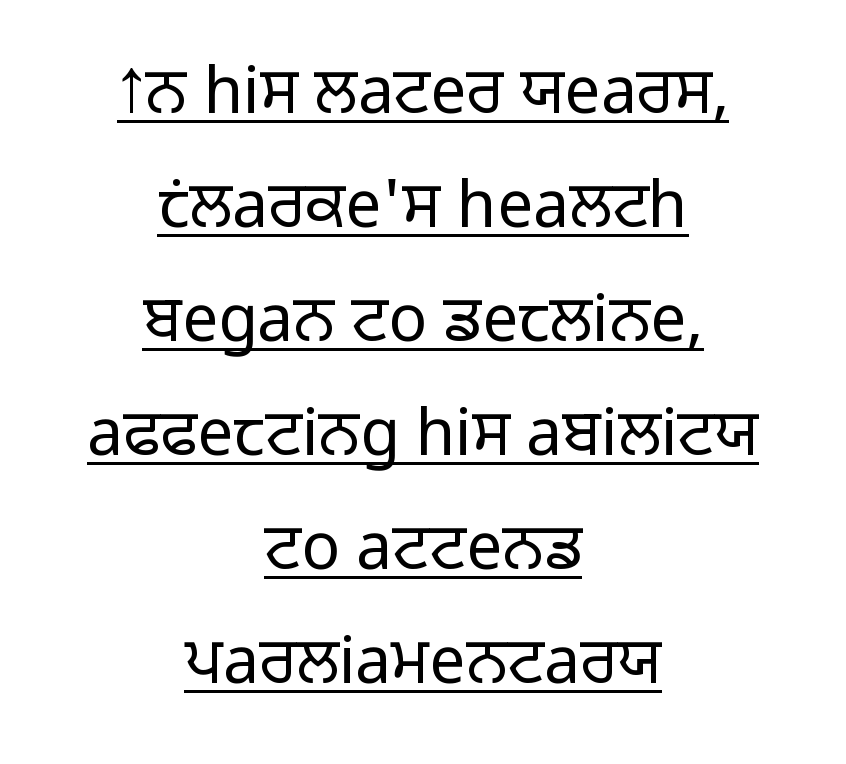
{"serif": "no", "italic": "no", "bold": "no", "weight": "light", "width": "normal", "stroke_contrast": "low", "x_height": "medium", "monospaced": "no", "underline": "yes", "align": "center", "line_spacing_ratio": 1.78, "letter_spacing": "normal", "letter_spacing_em": 0.0, "glyph_px": 64}
